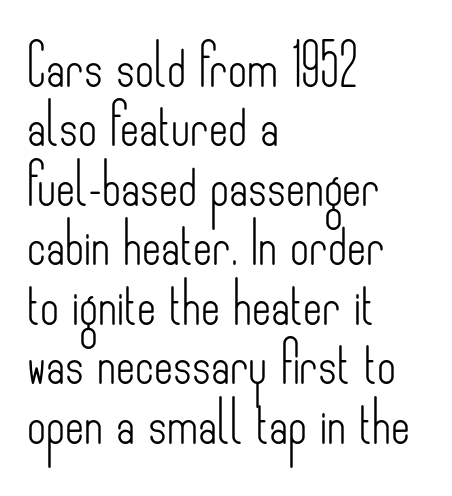
Q: Is the text bold? A: No.
Q: Is the text italic (slanted)? A: No, it is upright.
Q: Is the typeface a serif or a sans-serif typeface? A: Sans-serif.
Q: Is the text underlined? A: No.
Q: How is the paragraph aligned? A: Left-aligned.
Q: Is the spacing between letters normal or unusually wide? A: Normal.
Q: Is the spacing between lines tight, normal or loose? A: Normal.
Q: Width (condensed, normal, or wide)? A: Condensed.
Q: Stroke contrast? A: Low.
Q: x-height? A: Small.
Q: Monospaced? A: No.
